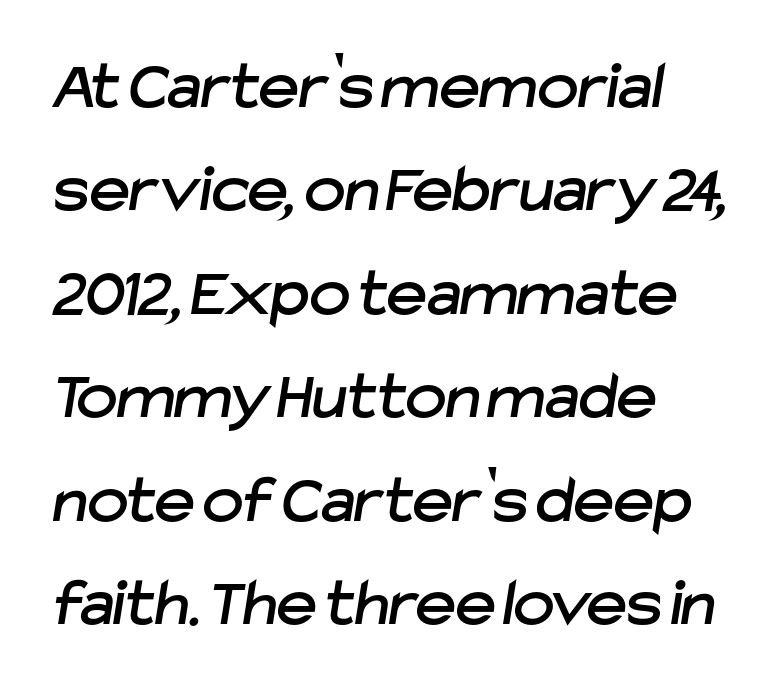
The image shows 69 px sans-serif type; set left-aligned, normal line spacing (1.5x), normal letter spacing, not underlined; low stroke contrast and a medium x-height.
